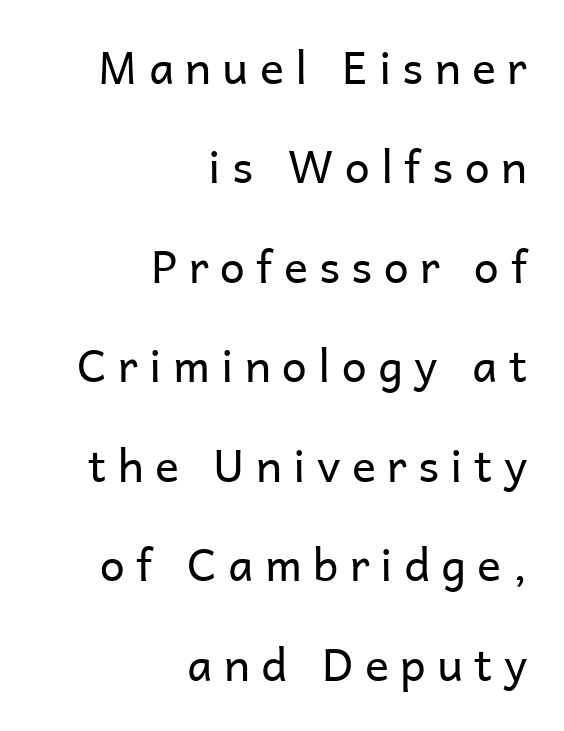
{"serif": "no", "italic": "no", "bold": "no", "weight": "regular", "width": "normal", "stroke_contrast": "low", "x_height": "medium", "monospaced": "no", "underline": "no", "align": "right", "line_spacing": "loose", "line_spacing_ratio": 2.21, "letter_spacing": "wide", "letter_spacing_em": 0.25, "glyph_px": 45}
